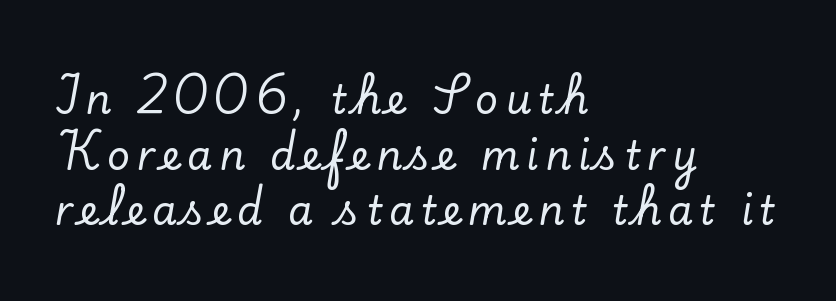
Q: Is the text italic (slanted)? A: Yes.
Q: Is the typeface a serif or a sans-serif typeface? A: Serif.
Q: Is the text underlined? A: No.
Q: How is the paragraph aligned? A: Left-aligned.
Q: Is the spacing between lines tight, normal or loose? A: Normal.
Q: Width (condensed, normal, or wide)? A: Normal.
Q: Stroke contrast? A: Low.
Q: x-height? A: Small.
Q: Monospaced? A: No.
